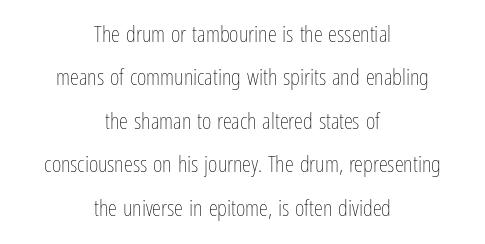
Q: Is the text bold? A: No.
Q: Is the text italic (slanted)? A: No, it is upright.
Q: Is the text underlined? A: No.
Q: How is the paragraph aligned? A: Centered.
Q: Is the spacing between letters normal or unusually wide? A: Normal.
